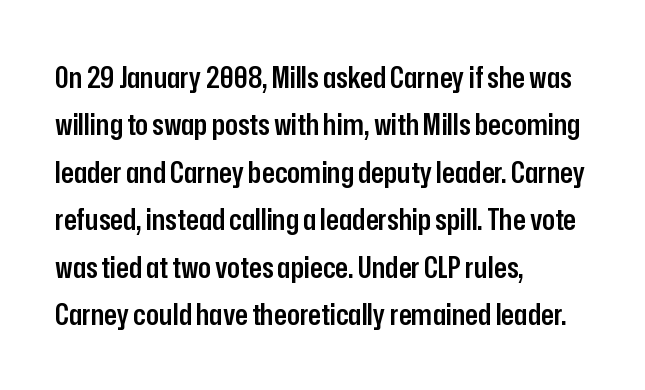
Q: Is the text bold? A: Semi-bold.
Q: Is the text italic (slanted)? A: No, it is upright.
Q: Is the typeface a serif or a sans-serif typeface? A: Sans-serif.
Q: Is the text underlined? A: No.
Q: How is the paragraph aligned? A: Left-aligned.
Q: Is the spacing between letters normal or unusually wide? A: Normal.
Q: Is the spacing between lines tight, normal or loose? A: Normal.
Q: Width (condensed, normal, or wide)? A: Condensed.
Q: Stroke contrast? A: Low.
Q: x-height? A: Medium.
Q: Monospaced? A: No.
